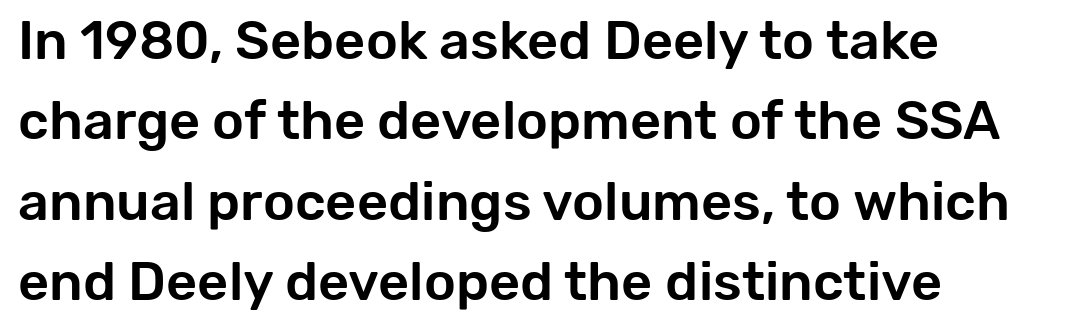
{"serif": "no", "italic": "no", "width": "normal", "stroke_contrast": "low", "x_height": "medium", "monospaced": "no", "underline": "no", "align": "left", "line_spacing": "normal", "line_spacing_ratio": 1.49, "letter_spacing": "normal", "letter_spacing_em": 0.0, "glyph_px": 54}
